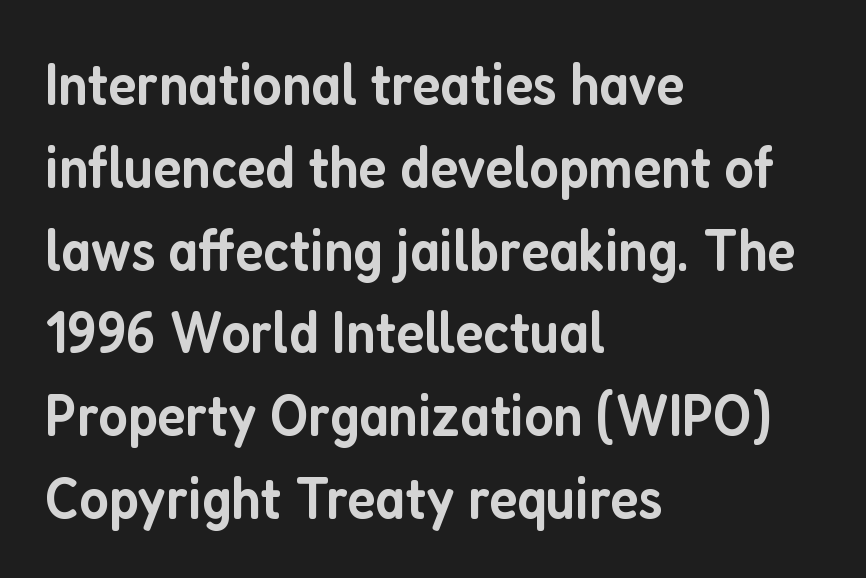
The image shows 60 px semibold, condensed sans-serif type, upright; set left-aligned, normal line spacing (1.38x), normal letter spacing, not underlined; low stroke contrast and a medium x-height.
